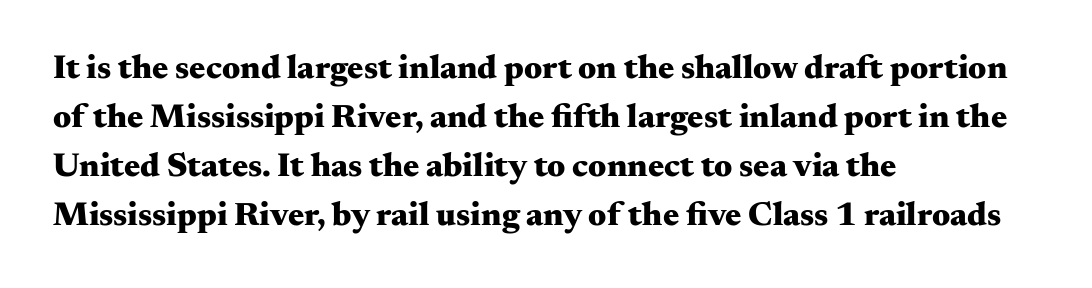
The image shows 34 px heavy, wide serif type, upright; set left-aligned, normal line spacing (1.44x), normal letter spacing, not underlined; medium stroke contrast and a small x-height.
